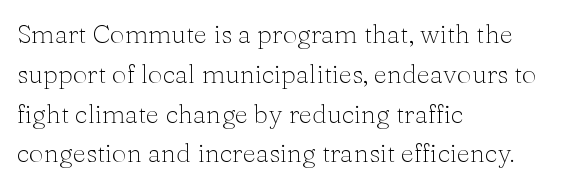
{"italic": "no", "bold": "no", "underline": "no", "align": "left", "line_spacing": "normal", "line_spacing_ratio": 1.53, "letter_spacing": "normal", "letter_spacing_em": 0.0, "glyph_px": 26}
